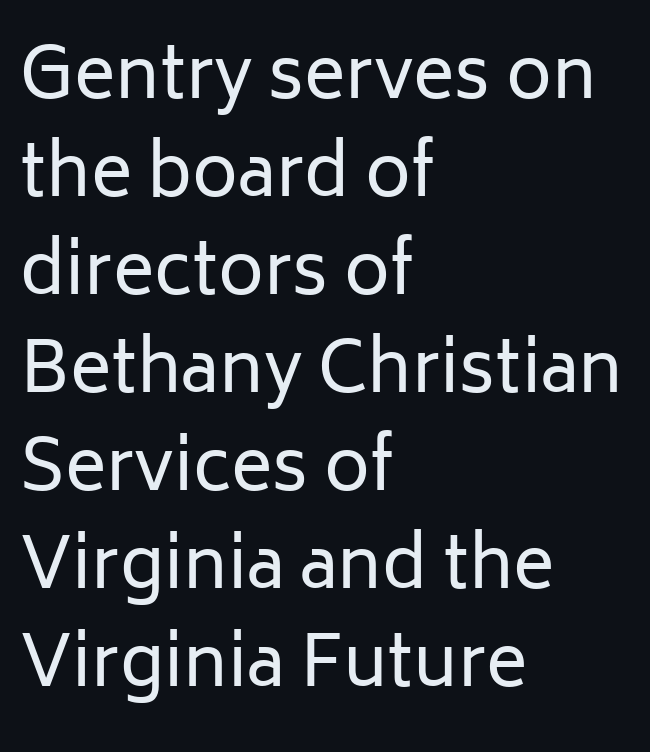
The image shows 70 px regular-weight sans-serif type, upright; set left-aligned, normal line spacing (1.4x), normal letter spacing, not underlined; low stroke contrast and a medium x-height.
